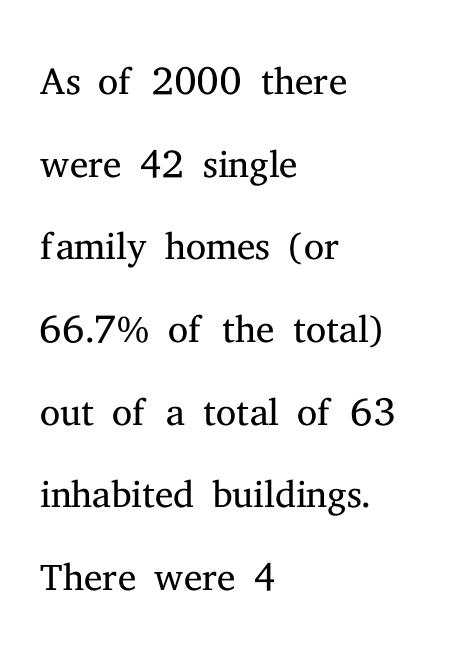
{"serif": "yes", "italic": "no", "bold": "no", "weight": "light", "width": "normal", "stroke_contrast": "medium", "x_height": "medium", "monospaced": "no", "underline": "no", "align": "left", "line_spacing": "normal", "line_spacing_ratio": 1.45, "letter_spacing": "normal", "letter_spacing_em": 0.0, "glyph_px": 57}
